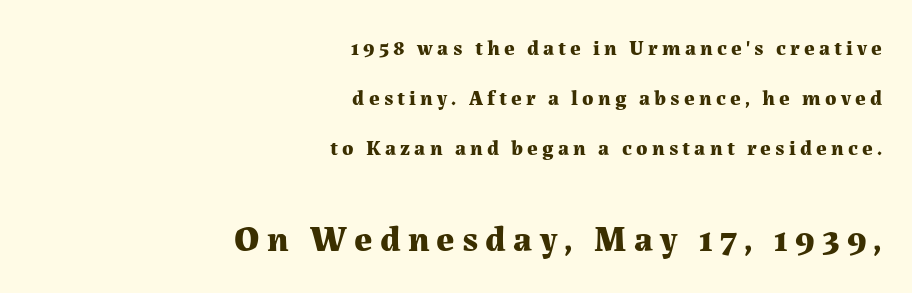
{"serif": "yes", "italic": "no", "bold": "yes", "weight": "bold", "width": "normal", "stroke_contrast": "medium", "x_height": "medium", "monospaced": "no", "underline": "no", "align": "right", "line_spacing": "loose", "line_spacing_ratio": 2.39, "letter_spacing": "wide", "letter_spacing_em": 0.2, "larger_block": "second", "size_ratio": 1.71, "glyph_px": 36}
